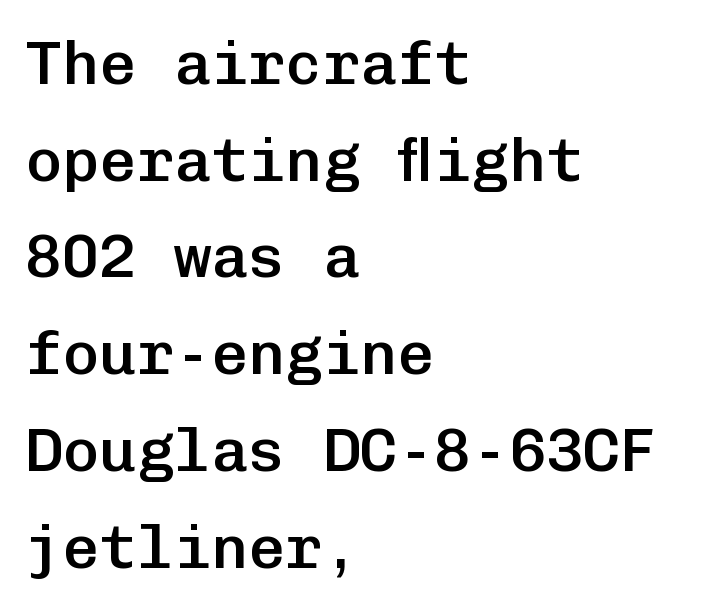
Q: Is the text bold? A: Semi-bold.
Q: Is the text italic (slanted)? A: No, it is upright.
Q: Is the typeface a serif or a sans-serif typeface? A: Sans-serif.
Q: Is the text underlined? A: No.
Q: How is the paragraph aligned? A: Left-aligned.
Q: Is the spacing between letters normal or unusually wide? A: Normal.
Q: Is the spacing between lines tight, normal or loose? A: Normal.
Q: Width (condensed, normal, or wide)? A: Normal.
Q: Stroke contrast? A: Low.
Q: x-height? A: Medium.
Q: Monospaced? A: Yes.
